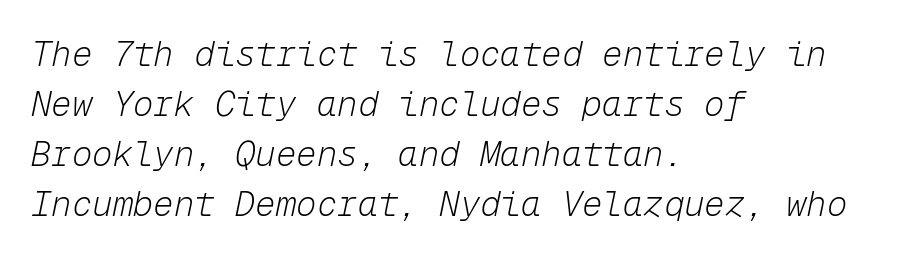
{"italic": "yes", "lean": "right", "slant_degrees": 12, "bold": "no", "weight": "light", "width": "normal", "stroke_contrast": "low", "x_height": "medium", "monospaced": "yes", "underline": "no", "align": "left", "line_spacing": "normal", "line_spacing_ratio": 1.47, "letter_spacing": "normal", "letter_spacing_em": 0.0, "glyph_px": 34}
